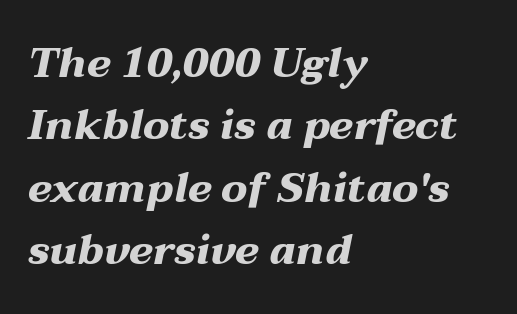
Typeset ragged right — the left edge is the straight one. The gap between lines stays unmarked. Its strokes are broad and dark, the hallmark of bold type. Summary of vertical rhythm: regular, with standard interline spacing. Varying glyph widths throughout — classic text-font behaviour. These lines were composed using italics.
